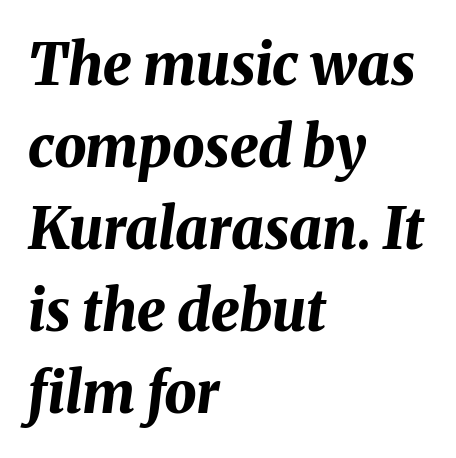
Q: Is the text bold? A: Yes.
Q: Is the text italic (slanted)? A: Yes, it leans right by about 8 degrees.
Q: Is the text underlined? A: No.
Q: How is the paragraph aligned? A: Left-aligned.
Q: Is the spacing between letters normal or unusually wide? A: Normal.
Q: Is the spacing between lines tight, normal or loose? A: Normal.
Q: Width (condensed, normal, or wide)? A: Normal.
Q: Stroke contrast? A: Medium.
Q: x-height? A: Medium.
Q: Monospaced? A: No.
